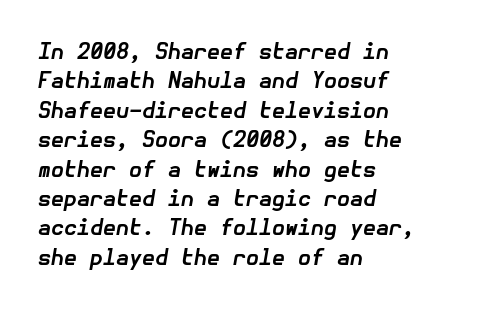
{"italic": "yes", "lean": "right", "slant_degrees": 10, "bold": "yes", "underline": "no", "align": "left", "line_spacing": "normal", "line_spacing_ratio": 1.4, "letter_spacing": "normal", "letter_spacing_em": 0.0, "glyph_px": 21}
